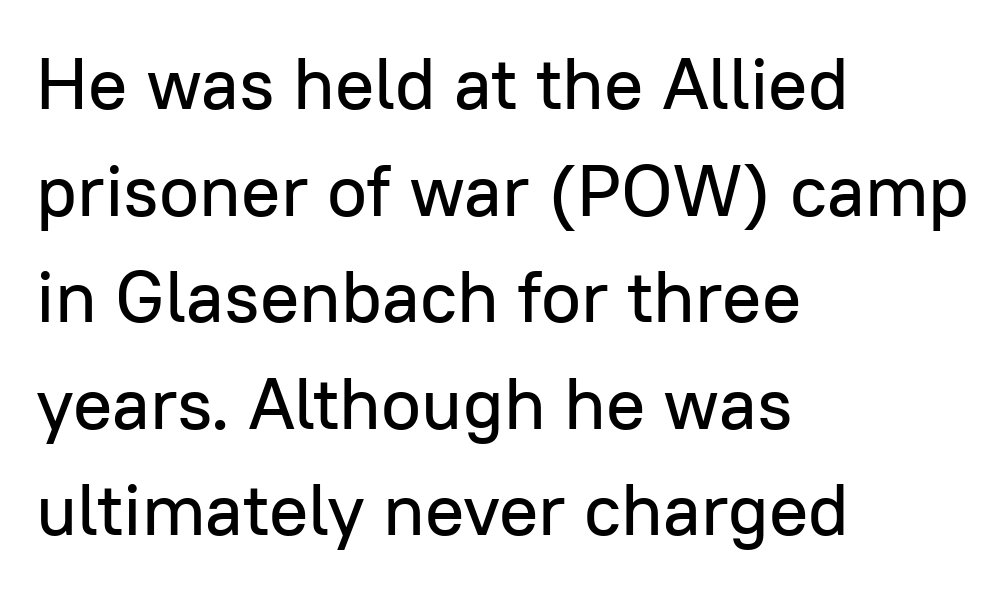
{"serif": "no", "italic": "no", "width": "normal", "stroke_contrast": "low", "x_height": "medium", "monospaced": "no", "underline": "no", "align": "left", "line_spacing": "normal", "line_spacing_ratio": 1.46, "letter_spacing": "normal", "letter_spacing_em": 0.0, "glyph_px": 73}
